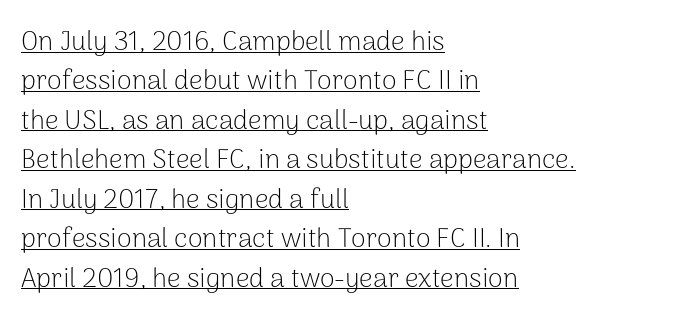
Q: Is the text bold? A: No.
Q: Is the text italic (slanted)? A: No, it is upright.
Q: Is the text underlined? A: Yes.
Q: How is the paragraph aligned? A: Left-aligned.
Q: Is the spacing between letters normal or unusually wide? A: Normal.
Q: Is the spacing between lines tight, normal or loose? A: Normal.
